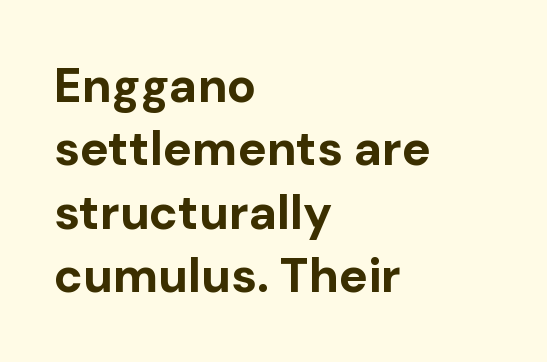
A dark, heavy texture on the line: the type is bold. Compared with typical body copy, the letter spacing here is the same. Examine the stroke ends and you'll find no serifs. Left-aligned paragraph, ragged on the right.
